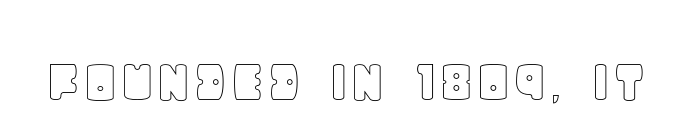
The image shows 64 px text type, upright; set normal letter spacing, not underlined; a large x-height.
